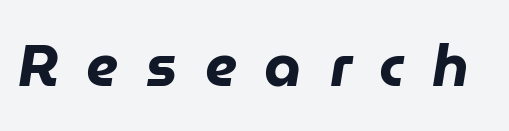
Honestly, the letter spacing is so wide it's the main thing you notice. Decoration check: the copy has no underline. Italic? Definitely — the glyphs are oblique. The strokes are fattened all the way to bold. Proportional: the letters do not fall into vertical columns.
